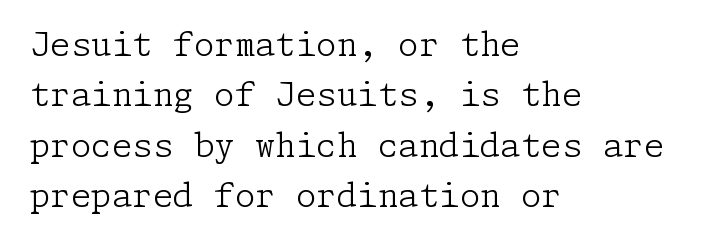
Q: Is the text bold? A: No.
Q: Is the text italic (slanted)? A: No, it is upright.
Q: Is the typeface a serif or a sans-serif typeface? A: Serif.
Q: Is the text underlined? A: No.
Q: How is the paragraph aligned? A: Left-aligned.
Q: Is the spacing between letters normal or unusually wide? A: Normal.
Q: Is the spacing between lines tight, normal or loose? A: Normal.
Q: Width (condensed, normal, or wide)? A: Normal.
Q: Stroke contrast? A: Low.
Q: x-height? A: Medium.
